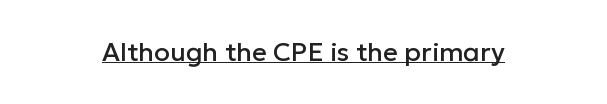
Posture: vertical. Is the letter spacing exaggerated? No — it looks like the ordinary default. These characters rest on top of a visible drawn line.
